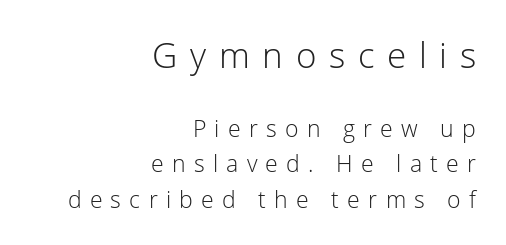
{"serif": "no", "italic": "no", "bold": "no", "weight": "light", "width": "normal", "stroke_contrast": "low", "x_height": "medium", "monospaced": "no", "underline": "no", "align": "right", "line_spacing": "normal", "line_spacing_ratio": 1.54, "letter_spacing": "wide", "letter_spacing_em": 0.36, "larger_block": "first", "size_ratio": 1.52, "glyph_px": 35}
